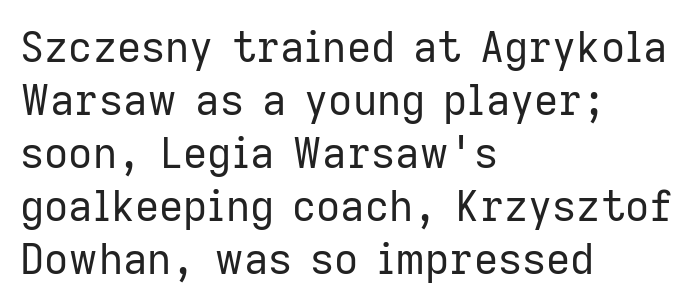
The image shows 42 px regular-weight sans-serif type, upright; set left-aligned, normal line spacing (1.26x), normal letter spacing, not underlined; low stroke contrast and a medium x-height.
